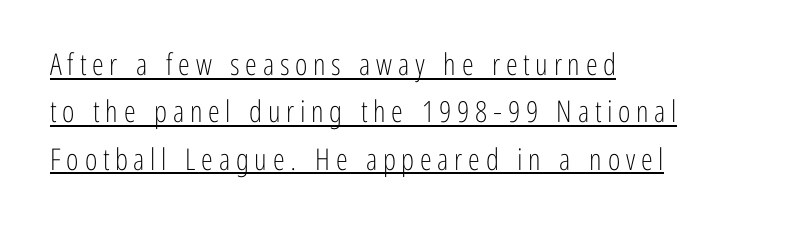
Q: Is the text bold? A: No.
Q: Is the text italic (slanted)? A: No, it is upright.
Q: Is the typeface a serif or a sans-serif typeface? A: Sans-serif.
Q: Is the text underlined? A: Yes.
Q: How is the paragraph aligned? A: Left-aligned.
Q: Is the spacing between lines tight, normal or loose? A: Normal.
Q: Width (condensed, normal, or wide)? A: Condensed.
Q: Stroke contrast? A: Low.
Q: x-height? A: Medium.
Q: Monospaced? A: No.
